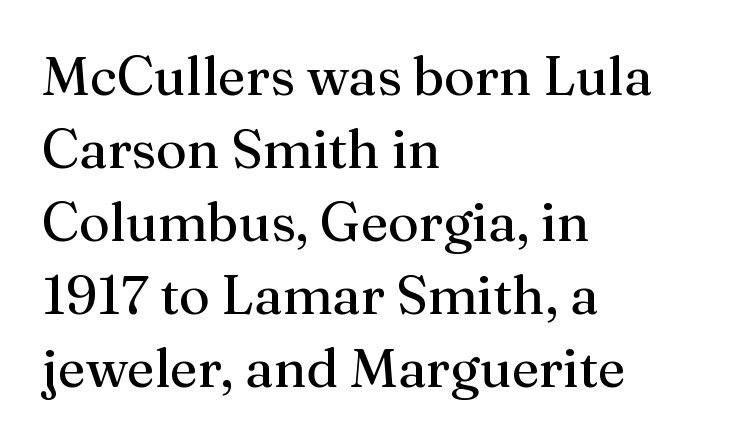
The image shows 54 px regular-weight serif type, upright; set left-aligned, normal line spacing (1.35x), normal letter spacing, not underlined; medium stroke contrast and a medium x-height.
